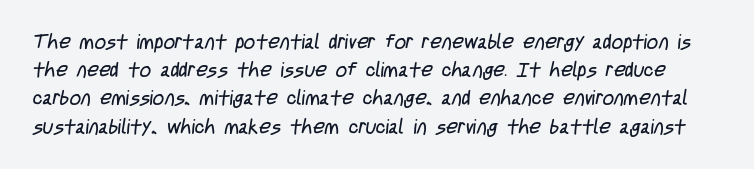
The image shows 20 px text type; set normal line spacing (1.41x), normal letter spacing, not underlined.
